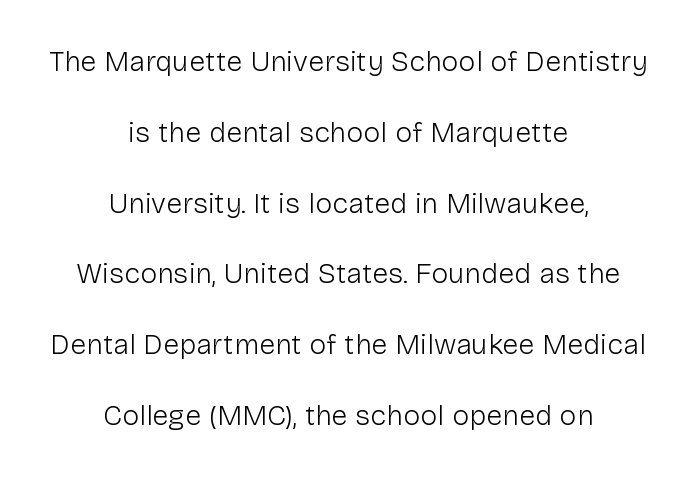
The image shows 29 px light sans-serif type, upright; set centered, loose line spacing (2.44x), normal letter spacing, not underlined; low stroke contrast and a medium x-height.
